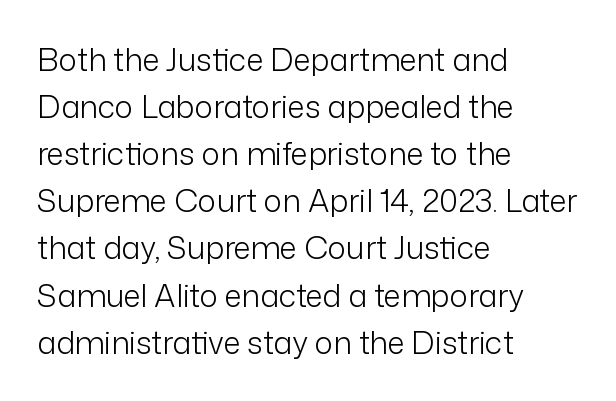
The image shows 31 px light sans-serif type, upright; set left-aligned, normal line spacing (1.52x), normal letter spacing, not underlined; low stroke contrast and a medium x-height.
